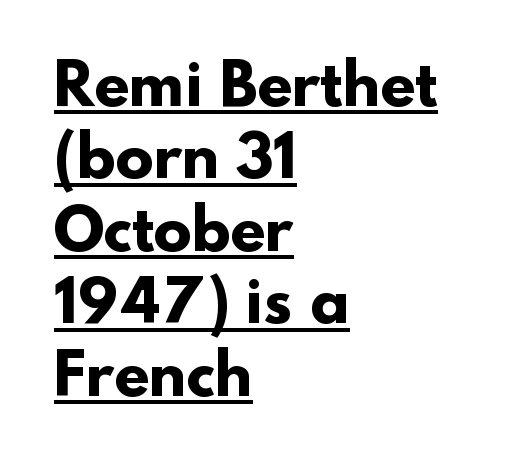
The image shows 57 px heavy sans-serif type; set left-aligned, normal line spacing (1.27x), normal letter spacing, underlined; low stroke contrast and a small x-height.
